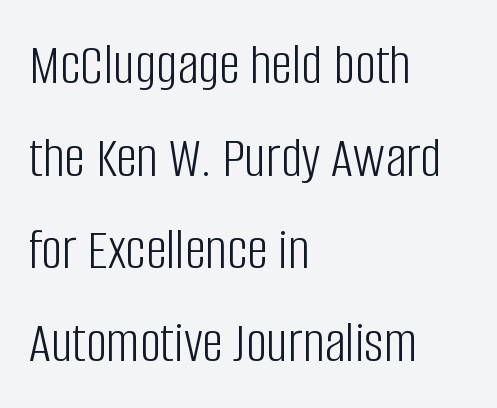
Q: Is the text bold? A: No.
Q: Is the text italic (slanted)? A: No, it is upright.
Q: Is the typeface a serif or a sans-serif typeface? A: Sans-serif.
Q: Is the text underlined? A: No.
Q: How is the paragraph aligned? A: Left-aligned.
Q: Is the spacing between letters normal or unusually wide? A: Normal.
Q: Is the spacing between lines tight, normal or loose? A: Normal.
Q: Width (condensed, normal, or wide)? A: Condensed.
Q: Stroke contrast? A: Low.
Q: x-height? A: Large.
Q: Monospaced? A: No.
